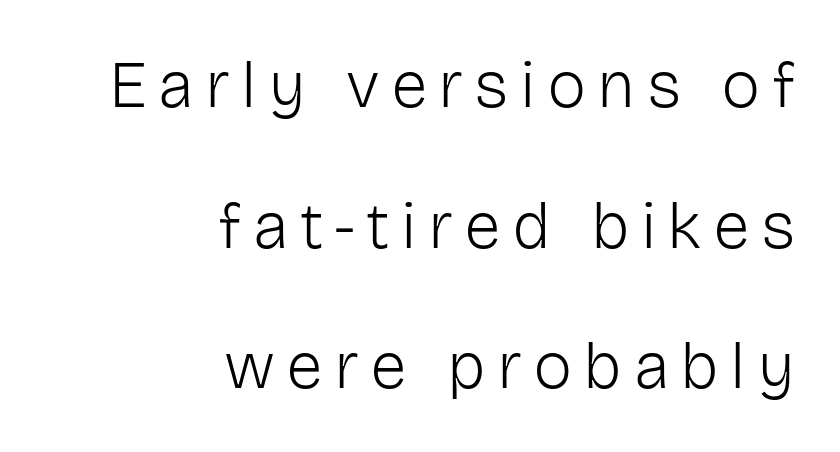
Is this a sans? Yes — the strokes have no serifs. Compared with typical paragraphs, the rows here are farther apart. Is the stroke heavy? The answer is a plain regular-or-lighter. All the whitespace from short lines collects on the left. The typography opts for an upright posture over an oblique one. The letters advance in unequal steps, a hallmark of proportional type.
